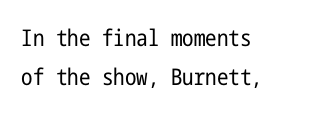
{"italic": "no", "bold": "no", "underline": "no", "align": "left", "line_spacing_ratio": 1.71, "letter_spacing": "normal", "letter_spacing_em": 0.0, "glyph_px": 23}
